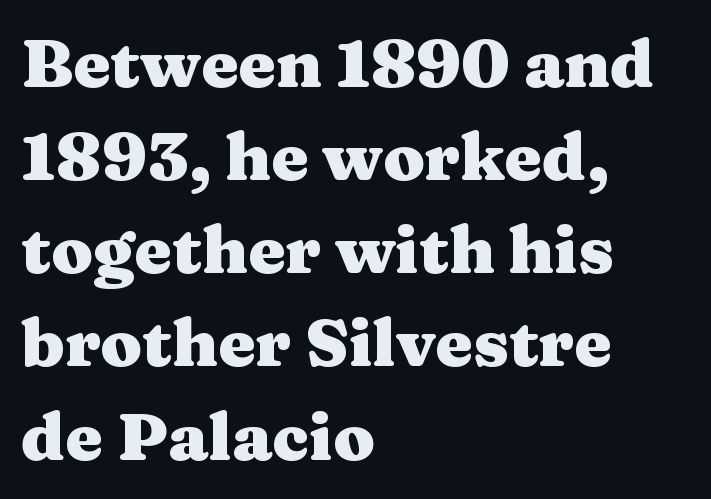
Q: Is the text bold? A: Yes.
Q: Is the text italic (slanted)? A: No, it is upright.
Q: Is the typeface a serif or a sans-serif typeface? A: Serif.
Q: Is the text underlined? A: No.
Q: How is the paragraph aligned? A: Left-aligned.
Q: Is the spacing between letters normal or unusually wide? A: Normal.
Q: Is the spacing between lines tight, normal or loose? A: Normal.
Q: Width (condensed, normal, or wide)? A: Wide.
Q: Stroke contrast? A: Medium.
Q: x-height? A: Medium.
Q: Monospaced? A: No.
